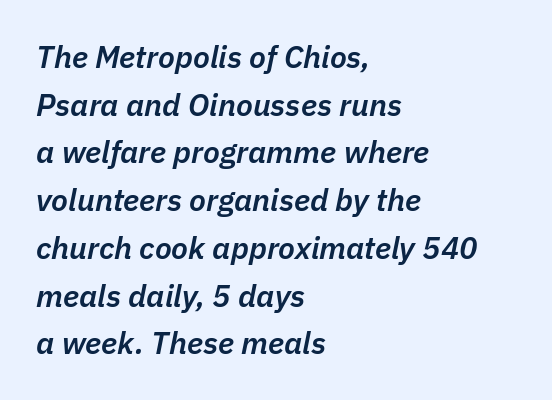
The image shows 31 px semibold type, italic (leaning right); set left-aligned, normal line spacing (1.54x), normal letter spacing, not underlined; low stroke contrast and a medium x-height.
